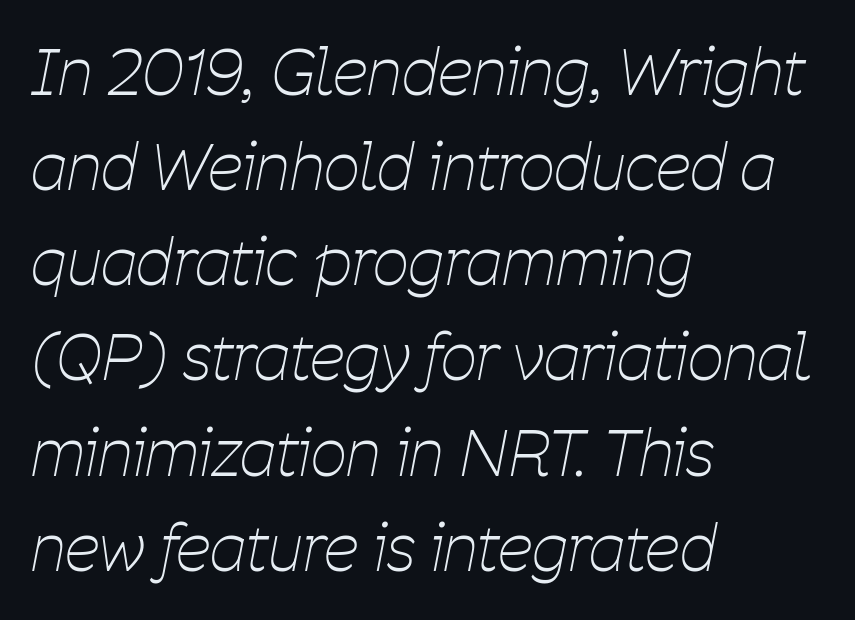
The image shows 63 px thin, condensed type, italic (leaning right); set left-aligned, normal line spacing (1.51x), normal letter spacing, not underlined; low stroke contrast and a medium x-height.
